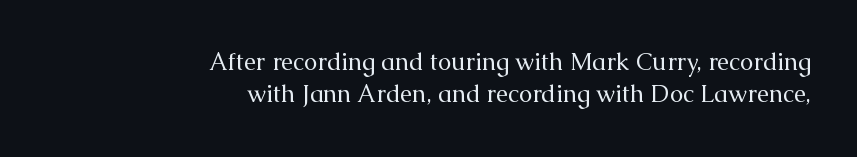
{"italic": "no", "bold": "no", "underline": "no", "align": "right", "line_spacing": "normal", "line_spacing_ratio": 1.35, "letter_spacing": "normal", "letter_spacing_em": 0.0, "glyph_px": 24}
